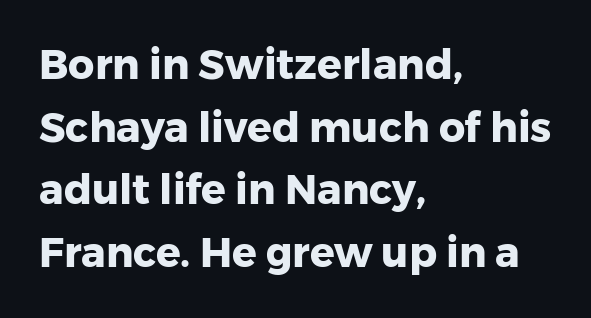
Q: Is the text bold? A: Yes.
Q: Is the text italic (slanted)? A: No, it is upright.
Q: Is the typeface a serif or a sans-serif typeface? A: Sans-serif.
Q: Is the text underlined? A: No.
Q: How is the paragraph aligned? A: Left-aligned.
Q: Is the spacing between letters normal or unusually wide? A: Normal.
Q: Is the spacing between lines tight, normal or loose? A: Normal.
Q: Width (condensed, normal, or wide)? A: Normal.
Q: Stroke contrast? A: Low.
Q: x-height? A: Medium.
Q: Monospaced? A: No.
